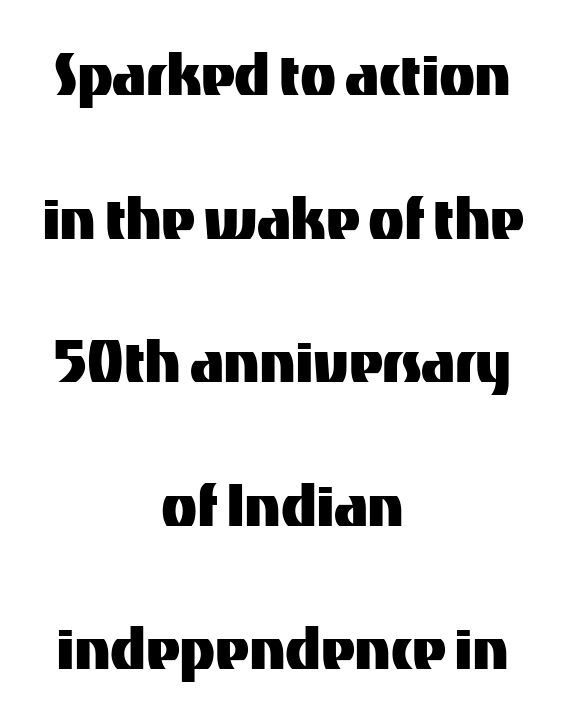
The image shows 74 px sans-serif type, upright; set centered, loose line spacing (1.94x), normal letter spacing, not underlined; medium stroke contrast and a medium x-height.
